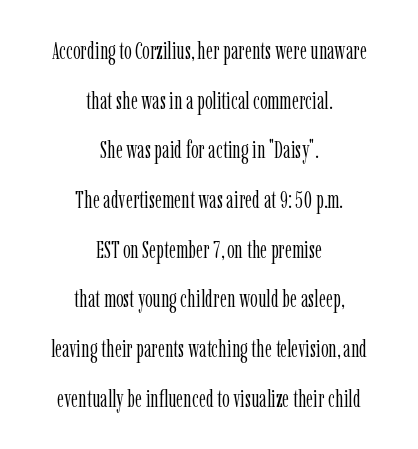
Q: Is the text bold? A: No.
Q: Is the text italic (slanted)? A: No, it is upright.
Q: Is the text underlined? A: No.
Q: How is the paragraph aligned? A: Centered.
Q: Is the spacing between letters normal or unusually wide? A: Normal.
Q: Is the spacing between lines tight, normal or loose? A: Loose.
